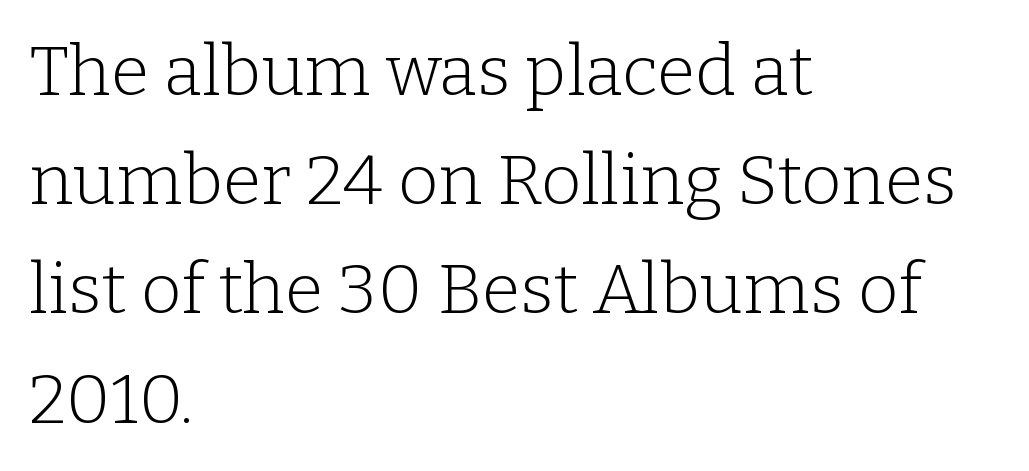
{"serif": "yes", "italic": "no", "bold": "no", "weight": "light", "width": "normal", "stroke_contrast": "low", "x_height": "medium", "monospaced": "no", "underline": "no", "align": "left", "line_spacing": "normal", "line_spacing_ratio": 1.56, "letter_spacing": "normal", "letter_spacing_em": 0.0, "glyph_px": 70}
